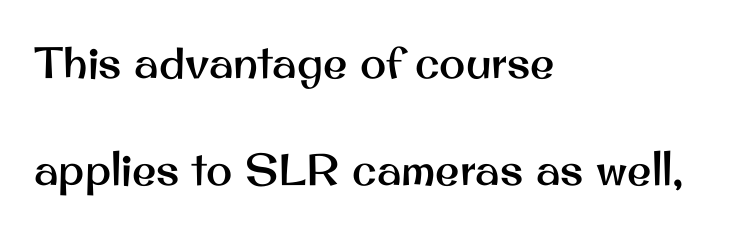
The passage shown is not underscored anywhere. The gaps between neighbouring characters are ordinary and unremarkable. Short and long lines alike share a common starting point at left. These lines are rendered in a variable-pitch font. These lines were composed using upright roman letters.
